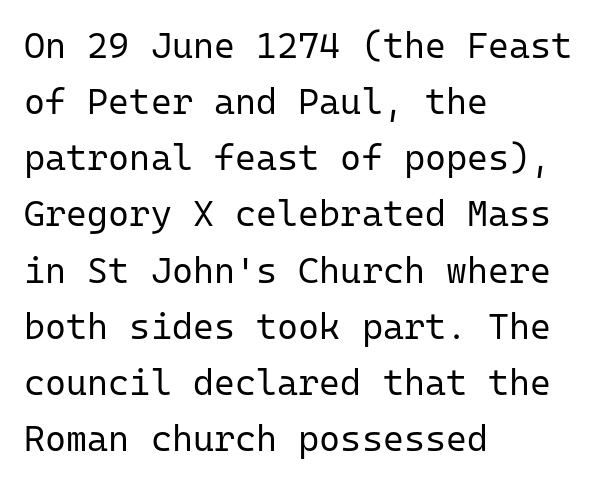
Every character here occupies the same horizontal width, giving the sample a typewriter-like rhythm. A typesetter would call this zero additional tracking. One glance says typical: line gaps are just what's usual. The specimen omits any rule beneath the text block's lines.
